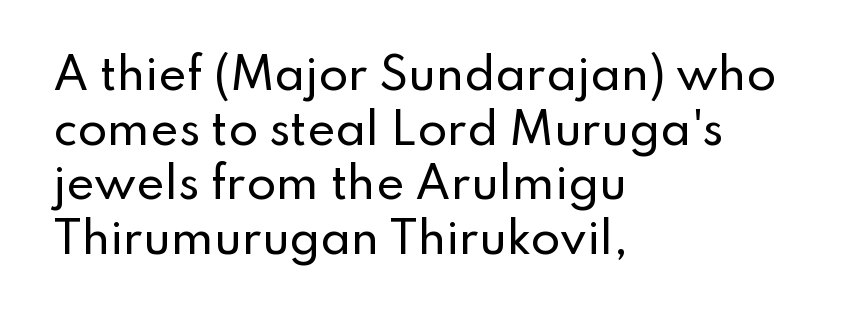
The image shows 43 px sans-serif type, upright; set left-aligned, normal line spacing (1.27x), normal letter spacing, not underlined; low stroke contrast and a small x-height.
